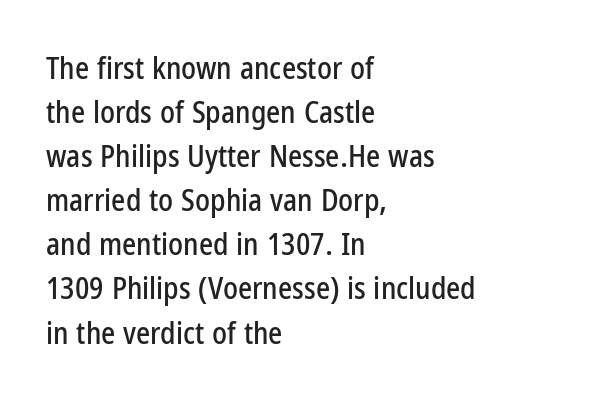
{"serif": "no", "italic": "no", "width": "condensed", "stroke_contrast": "low", "x_height": "medium", "monospaced": "no", "underline": "no", "align": "left", "line_spacing": "normal", "line_spacing_ratio": 1.47, "letter_spacing": "normal", "letter_spacing_em": 0.0, "glyph_px": 30}
